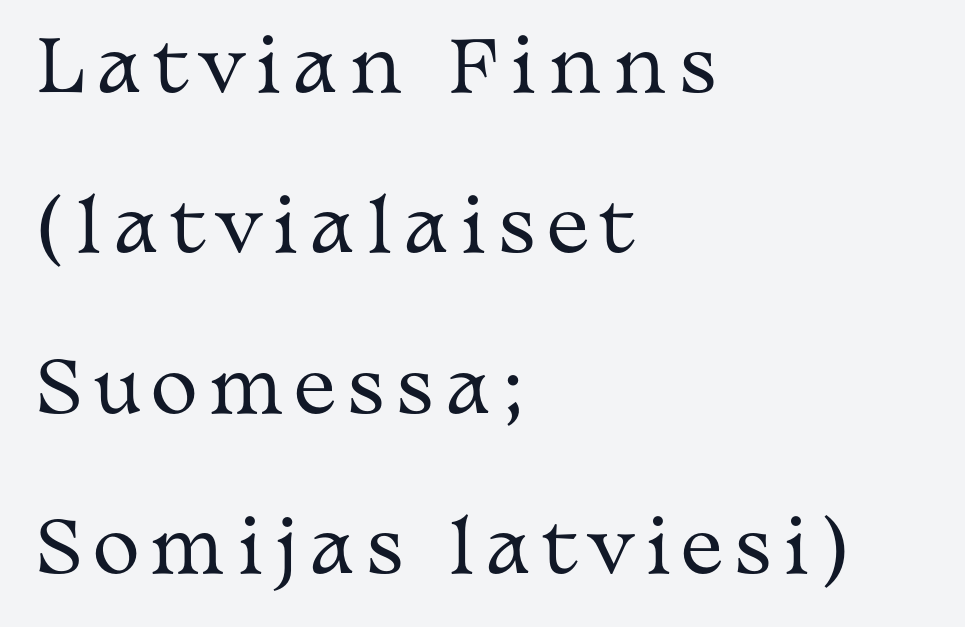
{"serif": "yes", "italic": "no", "bold": "no", "weight": "regular", "width": "wide", "stroke_contrast": "medium", "x_height": "medium", "monospaced": "no", "underline": "no", "align": "left", "line_spacing": "loose", "line_spacing_ratio": 2.26, "glyph_px": 71}
